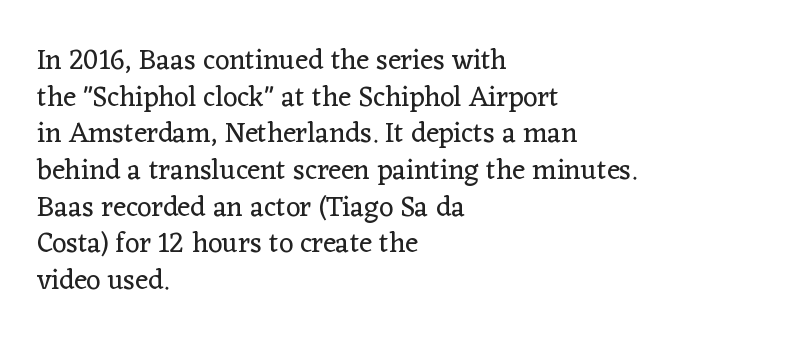
Each word holds together tightly as a unit, with standard inter-letter gaps. The letters stand upright; this is a roman face. If you measured baseline to baseline, you'd find a middling distance. Each stroke keeps to a modest, everyday thickness or less. Type style note: has serifs. Varying glyph widths throughout — classic text-font behaviour.
